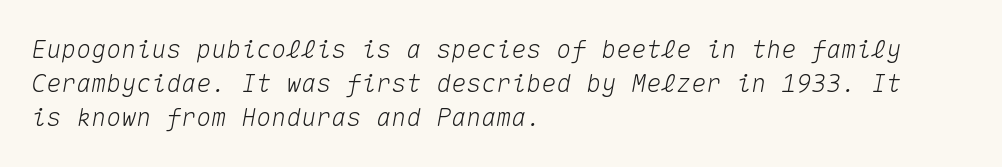
A bare baseline throughout the passage. Every character sits at an angle, as italics do. Successive baselines arrive at the customary interval. Leftover space on each line is placed entirely after the last word. The rendering keeps characters at their native spacing.
